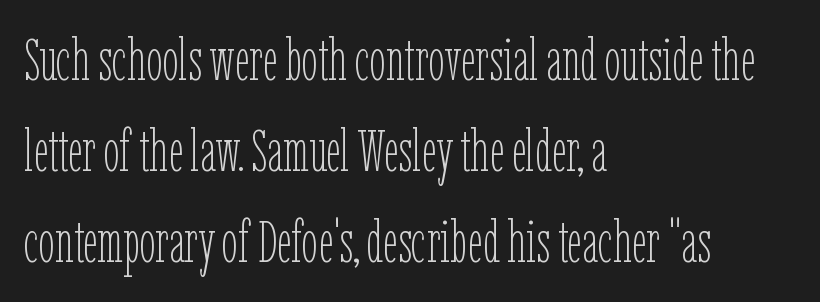
{"italic": "no", "bold": "no", "weight": "thin", "width": "condensed", "stroke_contrast": "low", "x_height": "medium", "monospaced": "no", "underline": "no", "align": "left", "line_spacing": "normal", "line_spacing_ratio": 1.57, "letter_spacing": "normal", "letter_spacing_em": 0.0, "glyph_px": 58}
